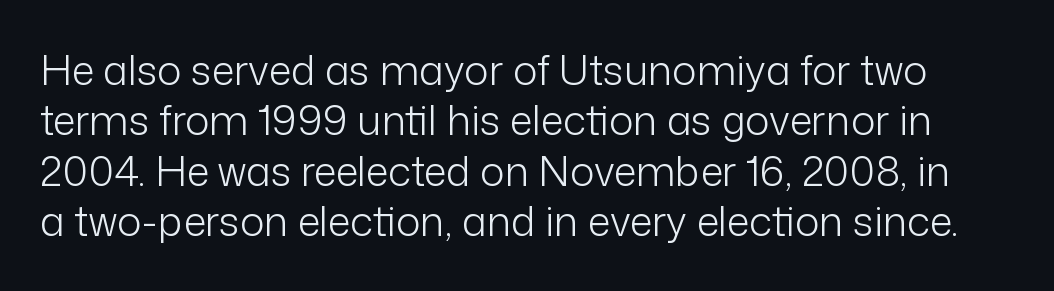
A bare baseline throughout the passage. The rendering uses natural spacing where letterforms have individual widths. The line texture is even and compact thanks to regular tracking. Unlike italic type, these characters show no tilt at all. Observe the absence of serifs on each vertical stroke in this sample. A quiet, ordinary-to-light weight characterises the typeface.
